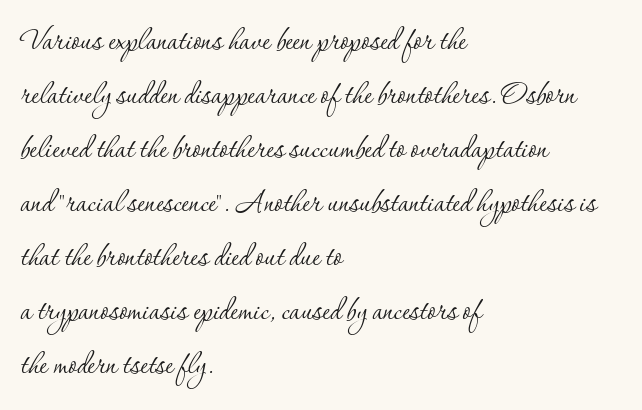
Q: Is the text bold? A: No.
Q: Is the text italic (slanted)? A: Yes.
Q: Is the typeface a serif or a sans-serif typeface? A: Serif.
Q: Is the text underlined? A: No.
Q: How is the paragraph aligned? A: Left-aligned.
Q: Is the spacing between letters normal or unusually wide? A: Normal.
Q: Is the spacing between lines tight, normal or loose? A: Normal.
Q: Width (condensed, normal, or wide)? A: Normal.
Q: Stroke contrast? A: Low.
Q: x-height? A: Small.
Q: Monospaced? A: No.
